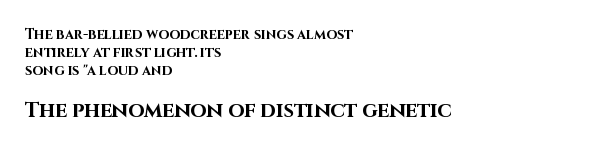
The image shows 21 px bold type, upright; set left-aligned, normal line spacing (1.28x), normal letter spacing, not underlined; the second (bottom) block is 1.5x larger.
